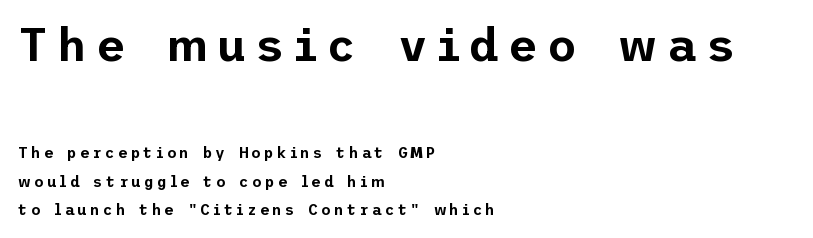
{"serif": "no", "italic": "no", "width": "normal", "stroke_contrast": "low", "x_height": "medium", "underline": "no", "align": "left", "line_spacing": "loose", "line_spacing_ratio": 1.93, "letter_spacing": "wide", "letter_spacing_em": 0.2, "larger_block": "first", "size_ratio": 3.07, "glyph_px": 46}
